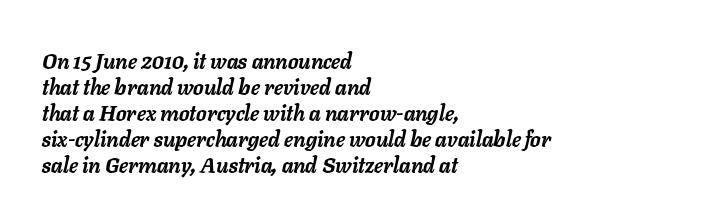
{"italic": "yes", "lean": "right", "slant_degrees": 11, "bold": "yes", "underline": "no", "align": "left", "line_spacing_ratio": 1.24, "letter_spacing": "normal", "letter_spacing_em": 0.0, "glyph_px": 21}
